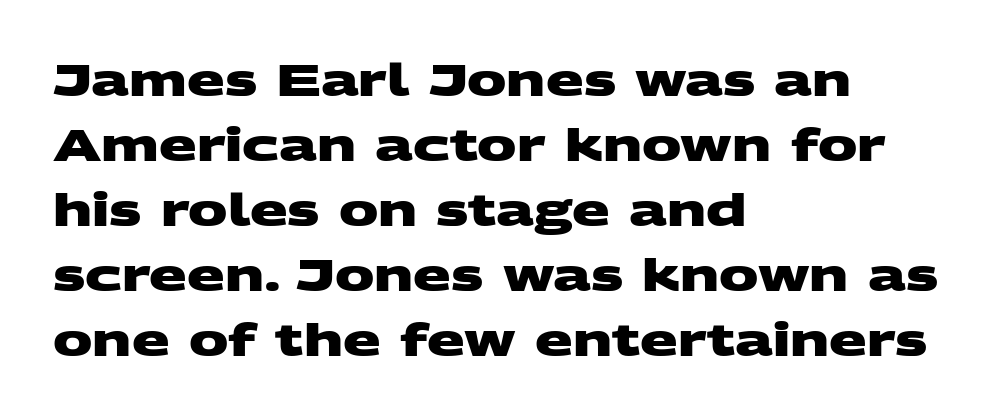
{"serif": "no", "bold": "yes", "weight": "heavy", "width": "wide", "stroke_contrast": "medium", "x_height": "large", "monospaced": "no", "underline": "no", "align": "left", "line_spacing": "normal", "line_spacing_ratio": 1.48, "letter_spacing": "normal", "letter_spacing_em": 0.0, "glyph_px": 44}
